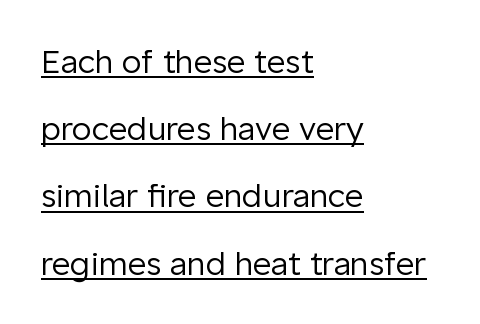
{"serif": "no", "italic": "no", "bold": "no", "weight": "regular", "width": "normal", "stroke_contrast": "low", "x_height": "medium", "monospaced": "no", "underline": "yes", "align": "left", "line_spacing": "loose", "line_spacing_ratio": 2.1, "letter_spacing": "normal", "letter_spacing_em": 0.0, "glyph_px": 32}
